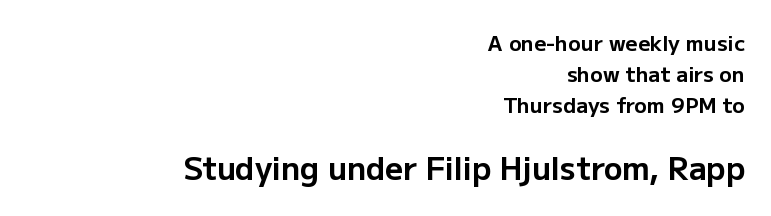
The strokes are fattened all the way to bold. Vertical spacing — default. Letterform terminals end flat and unadorned throughout the passage. Horizontally, the lines are justified to the trailing edge only.
